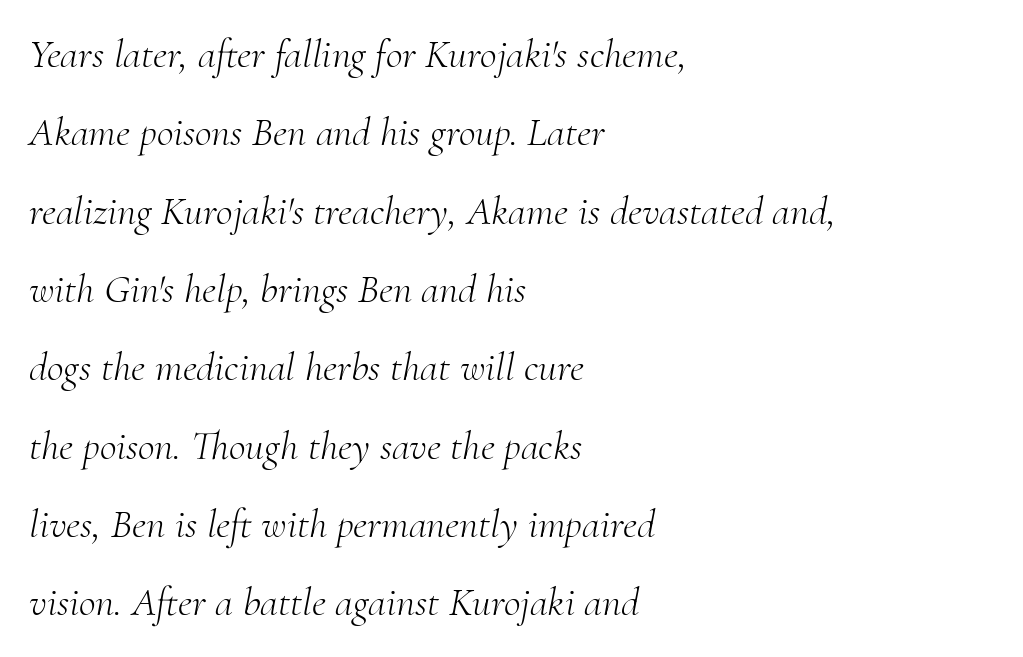
The whole block is typeset with a tilt. The vertical gap from one line to the next is large. The passage shown has conventional tracking throughout. The rag falls on the right side of this text block.
